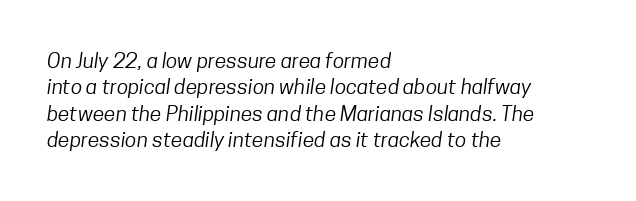
Q: Is the text bold? A: No.
Q: Is the text underlined? A: No.
Q: How is the paragraph aligned? A: Left-aligned.
Q: Is the spacing between letters normal or unusually wide? A: Normal.
Q: Is the spacing between lines tight, normal or loose? A: Normal.
